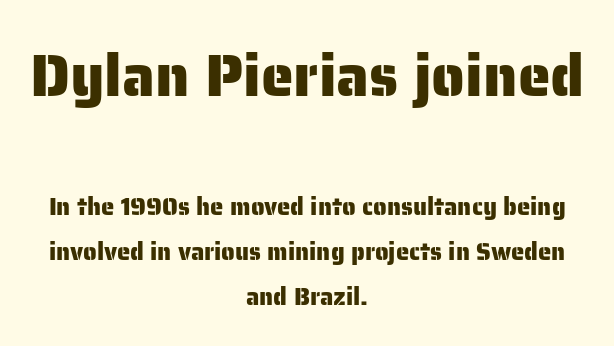
The image shows 59 px sans-serif type, upright; set centered, line spacing 1.88x, normal letter spacing, not underlined; the first (top) block is 2.46x larger; low stroke contrast and a medium x-height.
